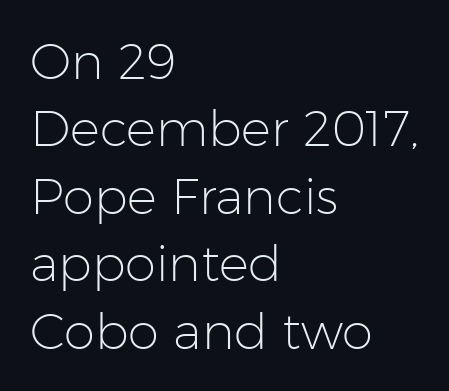
{"serif": "no", "italic": "no", "bold": "no", "weight": "light", "width": "normal", "stroke_contrast": "low", "x_height": "medium", "monospaced": "no", "underline": "no", "align": "left", "line_spacing": "normal", "line_spacing_ratio": 1.35, "letter_spacing": "normal", "letter_spacing_em": 0.0, "glyph_px": 50}
